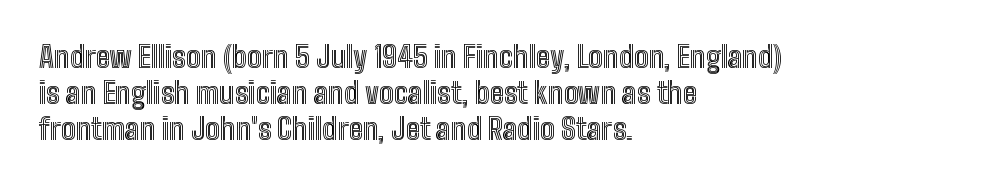
Teacher's note: observe the even left margin — that is flush-left alignment. Glyph-to-glyph distance matches everyday printed text. A typesetter would mark this as roman, not italic. Note the varied advance widths — an 'i' is clearly narrower than an 'm'. Beneath every word, the page is bare.
